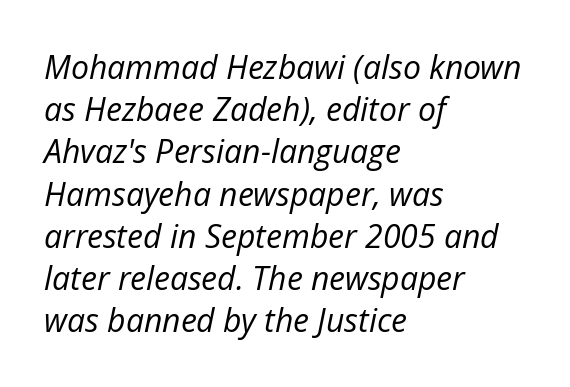
Think of a printed novel: that variable character pitch is what you see here. The font is comparable to plain body text, perhaps lighter. Observe the ordinary spacing: letters are neighbours, not strangers. The specimen omits any rule beneath the text block's lines.
